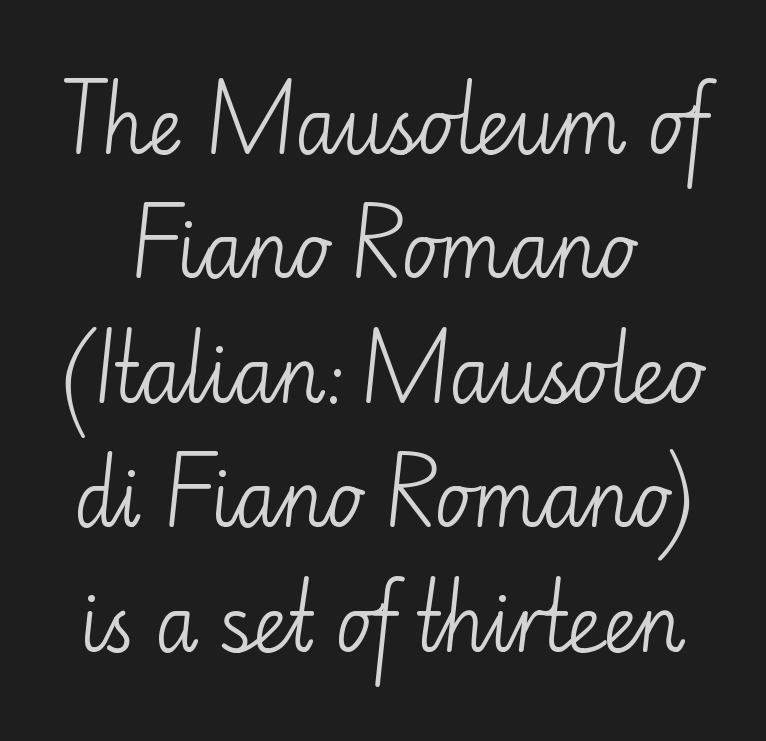
You could not count columns in this text — the font is proportionally spaced. The rendering keeps characters at their native spacing. Unlike a traditional serif, this face leaves its strokes unadorned. Stroke mass is kept to a normal reading level or below.
